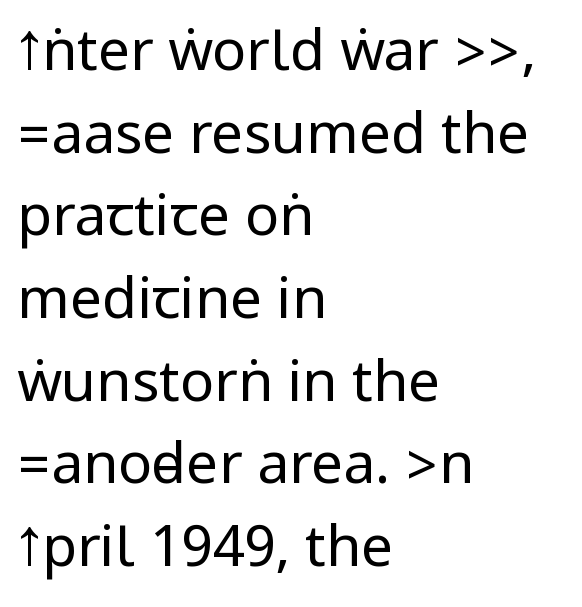
The image shows 57 px regular-weight, condensed sans-serif type, upright; set left-aligned, normal line spacing (1.45x), normal letter spacing, not underlined; low stroke contrast.
